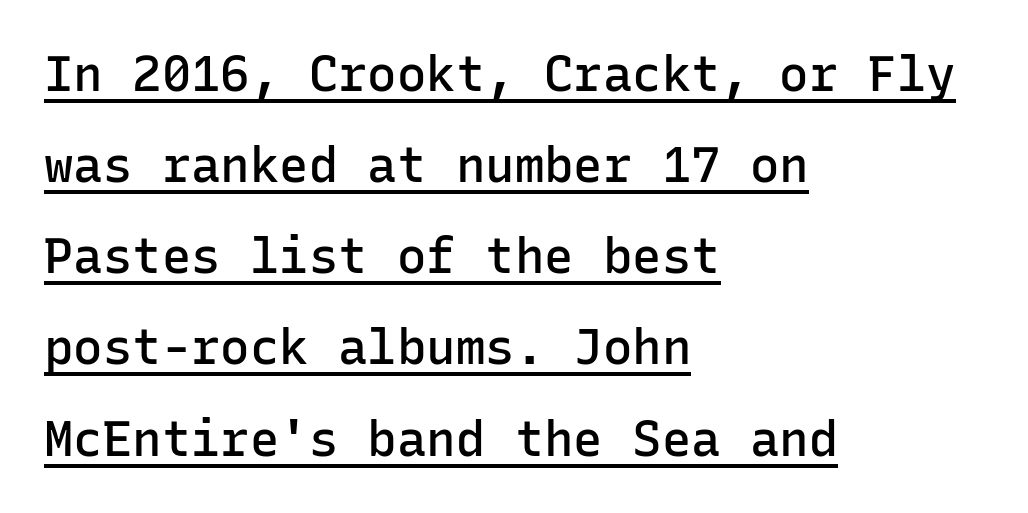
Q: Is the text bold? A: Semi-bold.
Q: Is the text italic (slanted)? A: No, it is upright.
Q: Is the typeface a serif or a sans-serif typeface? A: Sans-serif.
Q: Is the text underlined? A: Yes.
Q: How is the paragraph aligned? A: Left-aligned.
Q: Is the spacing between letters normal or unusually wide? A: Normal.
Q: Width (condensed, normal, or wide)? A: Normal.
Q: Stroke contrast? A: Low.
Q: x-height? A: Medium.
Q: Monospaced? A: Yes.
